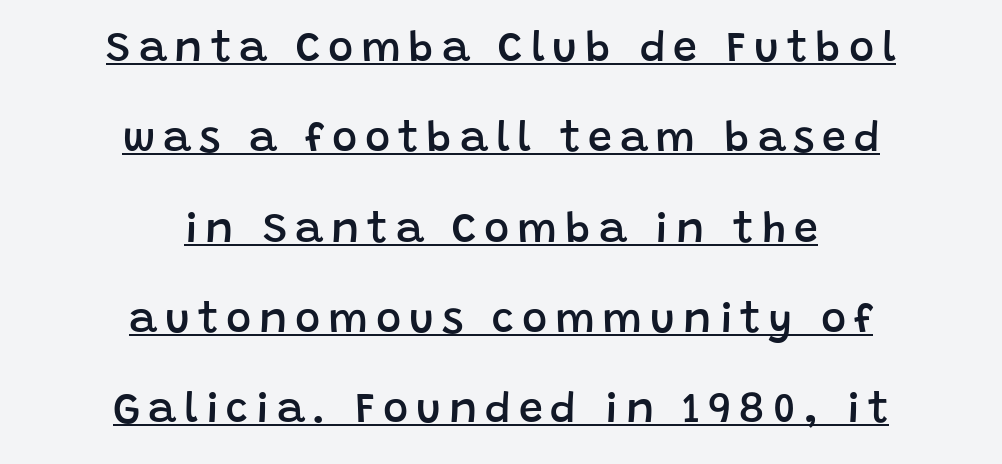
{"serif": "no", "italic": "no", "bold": "semi", "weight": "semibold", "width": "normal", "stroke_contrast": "low", "x_height": "large", "monospaced": "no", "underline": "yes", "align": "center", "line_spacing": "loose", "line_spacing_ratio": 2.1, "glyph_px": 43}
